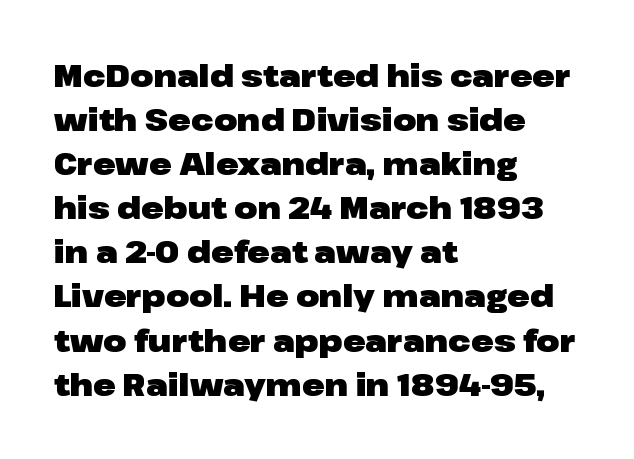
{"serif": "no", "italic": "no", "bold": "yes", "weight": "heavy", "width": "wide", "stroke_contrast": "low", "x_height": "medium", "monospaced": "no", "underline": "no", "align": "left", "line_spacing": "normal", "line_spacing_ratio": 1.47, "letter_spacing": "normal", "letter_spacing_em": 0.0, "glyph_px": 30}
